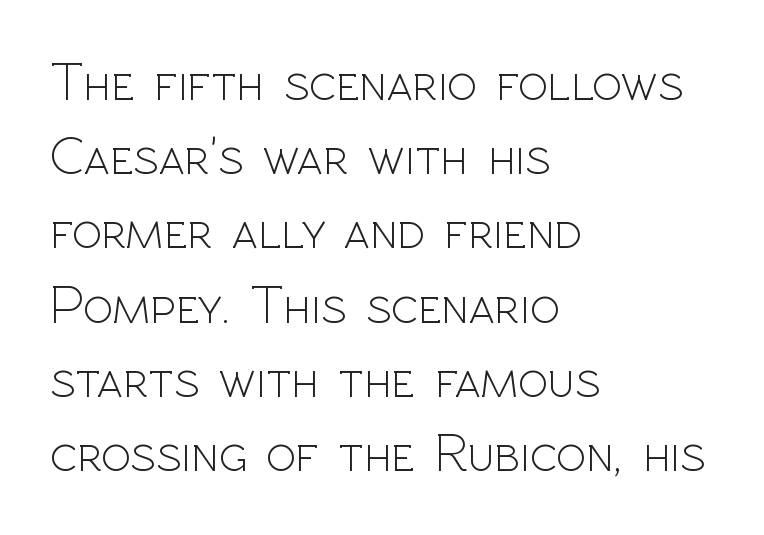
{"serif": "no", "italic": "no", "bold": "no", "weight": "light", "width": "normal", "x_height": "medium", "monospaced": "no", "underline": "no", "align": "left", "line_spacing": "normal", "line_spacing_ratio": 1.35, "letter_spacing": "normal", "letter_spacing_em": 0.0, "glyph_px": 55}
